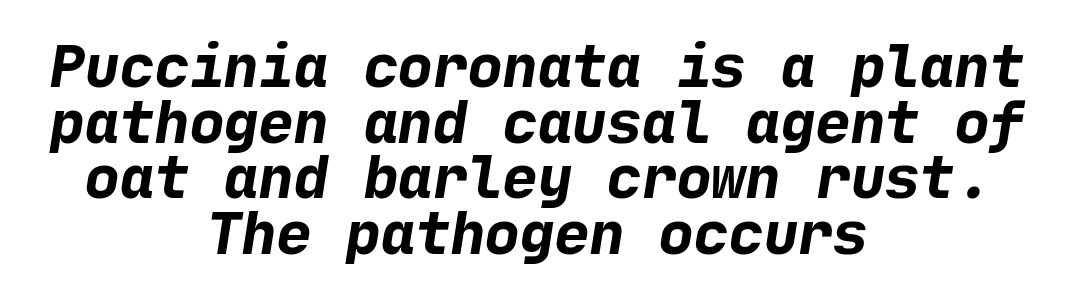
{"serif": "no", "bold": "yes", "weight": "bold", "width": "normal", "stroke_contrast": "low", "x_height": "medium", "underline": "no", "align": "center", "line_spacing": "tight", "line_spacing_ratio": 0.96, "letter_spacing": "normal", "letter_spacing_em": 0.0, "glyph_px": 58}
